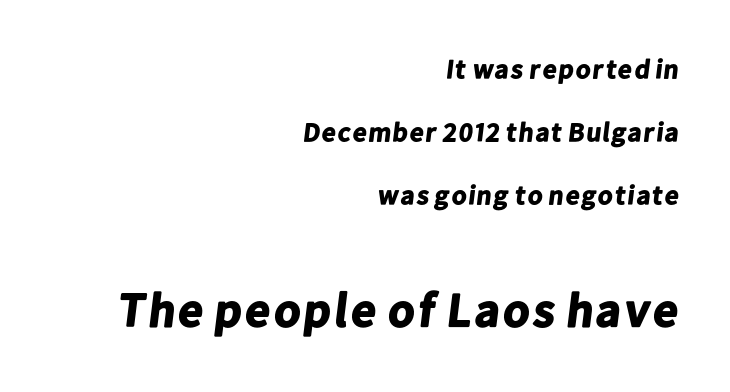
Does the bottom block carry the larger type? Yes, it does. Descender tails drop into unmarked territory. The type family on display is of the sans-serif kind. Here the glyphs are tracked normally, forming tight word shapes.
